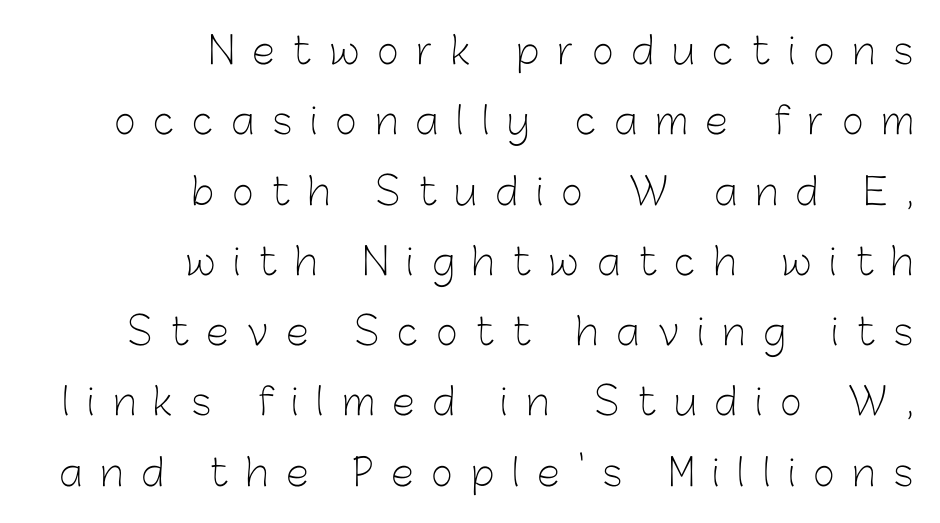
Horizontal bands of white between lines are thick stripes. A light-to-regular cut is what we see here. The zone under the glyphs is completely vacant. Short and long lines alike share a common ending point at right. Each letter keeps its own natural width here, so spacing adapts to shape.
